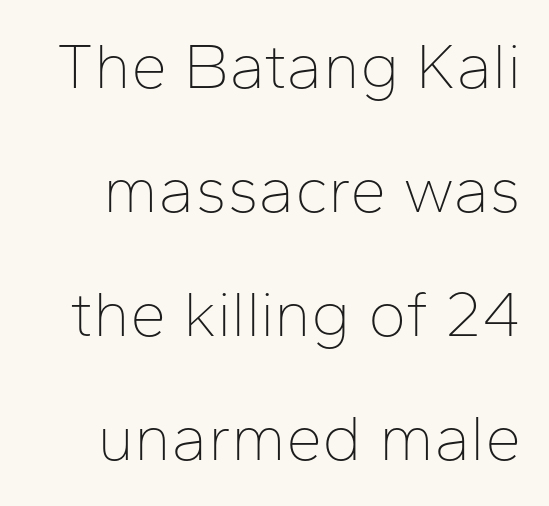
This block would shrink considerably if given ordinary leading; it's expanded now. This is roman type, the default non-slanted kind. On a weight scale, this lands at 450 or below. Inter-character spacing is left at the font's built-in metrics. Note the varied advance widths — an 'i' is clearly narrower than an 'm'.
